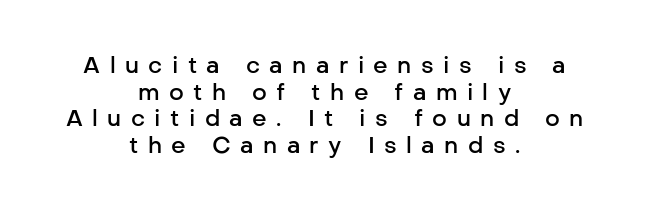
{"italic": "no", "bold": "semi", "underline": "no", "align": "center", "line_spacing_ratio": 1.16, "letter_spacing": "wide", "letter_spacing_em": 0.41, "glyph_px": 23}
